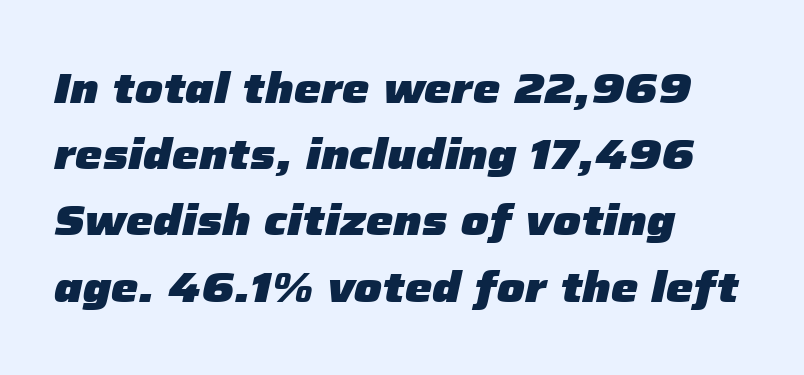
The image shows 43 px heavy type, italic (leaning right); set left-aligned, normal line spacing (1.54x), normal letter spacing, not underlined; low stroke contrast and a medium x-height.
